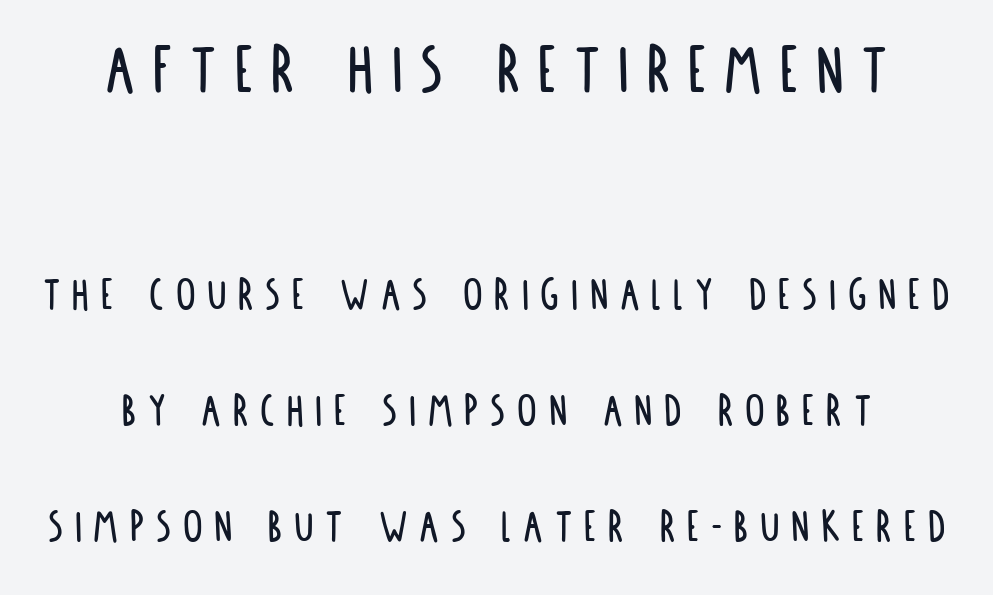
The rendering uses natural spacing where letterforms have individual widths. The area under the type is left untouched. Honestly, the rows look like they've been pulled way apart. Are there feet on the stems? There aren't — it's a sans.
